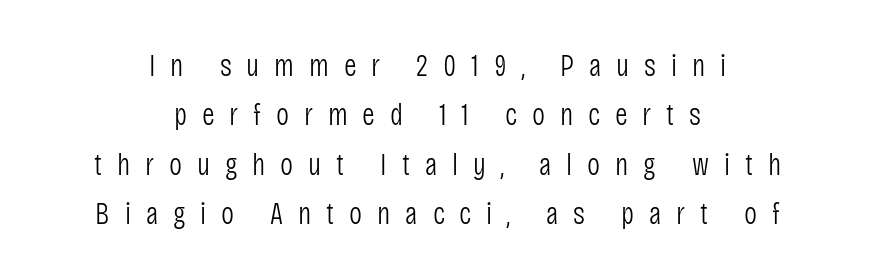
{"serif": "no", "italic": "no", "bold": "no", "weight": "light", "width": "condensed", "stroke_contrast": "low", "x_height": "large", "monospaced": "no", "underline": "no", "align": "center", "line_spacing": "normal", "line_spacing_ratio": 1.59, "letter_spacing": "wide", "letter_spacing_em": 0.48, "glyph_px": 31}
